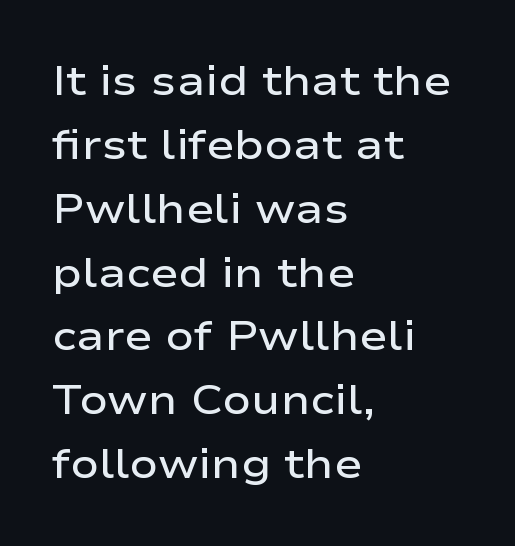
The image shows 42 px semibold, wide sans-serif type, upright; set left-aligned, normal line spacing (1.52x), normal letter spacing, not underlined; low stroke contrast and a medium x-height.
